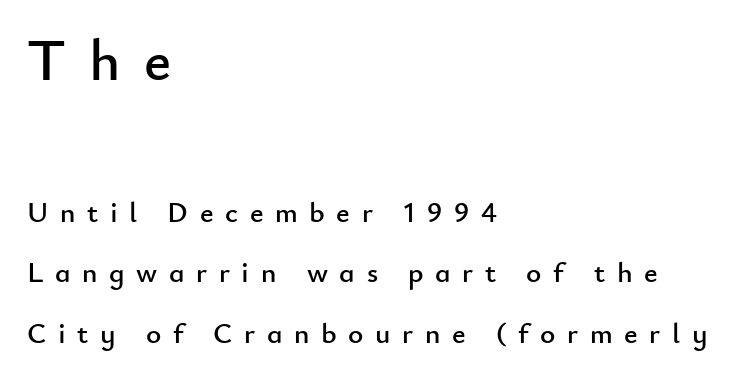
{"serif": "no", "italic": "no", "width": "normal", "stroke_contrast": "low", "x_height": "small", "monospaced": "no", "underline": "no", "align": "left", "line_spacing": "loose", "line_spacing_ratio": 2.09, "letter_spacing": "wide", "letter_spacing_em": 0.4, "larger_block": "first", "size_ratio": 2.0, "glyph_px": 58}
